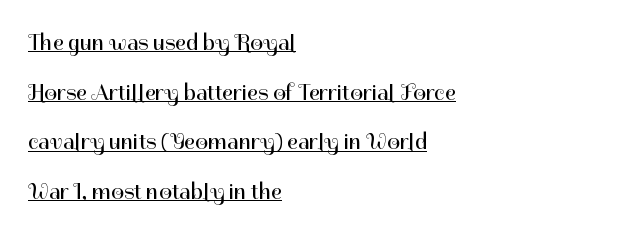
{"italic": "no", "bold": "no", "underline": "yes", "align": "left", "line_spacing": "loose", "line_spacing_ratio": 2.16, "letter_spacing": "normal", "letter_spacing_em": 0.0, "glyph_px": 23}
